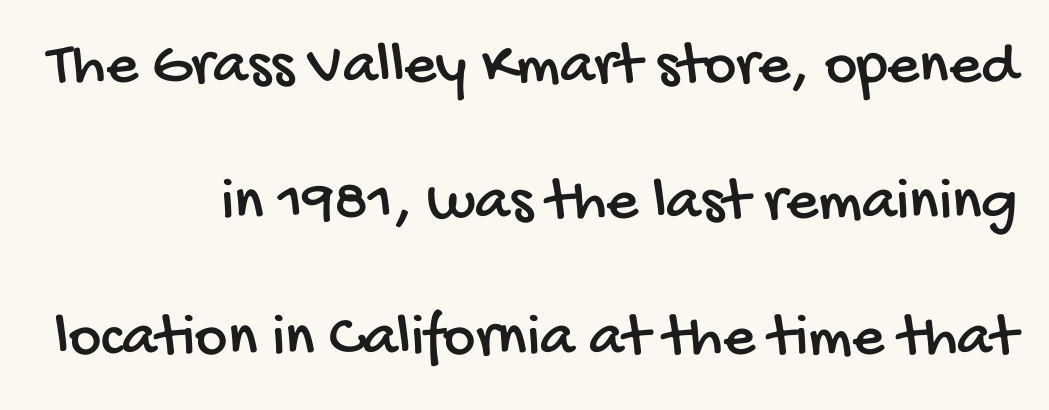
The image shows 62 px condensed sans-serif type; set right-aligned, loose line spacing (2.19x), normal letter spacing, not underlined; low stroke contrast and a large x-height.
